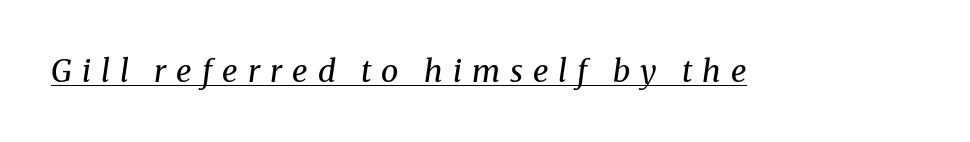
Slanted lettering throughout. Between one letter and the next there's a generous, obvious gap. Heaviness? Minimal to ordinary, like unemphasized prose. The face used here is proportionally spaced, like ordinary book or web type. Letterform terminals end in serifs throughout the passage.
